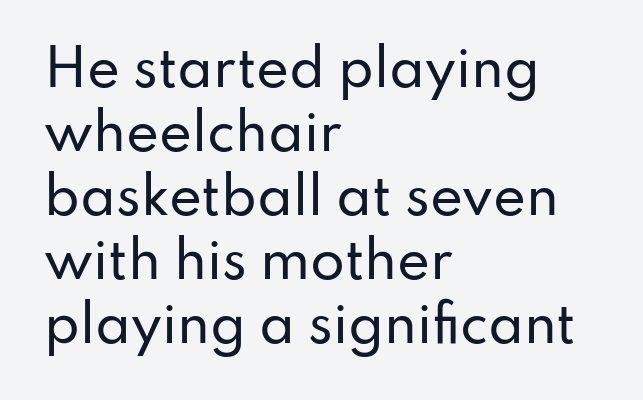
Q: Is the text italic (slanted)? A: No, it is upright.
Q: Is the typeface a serif or a sans-serif typeface? A: Sans-serif.
Q: Is the text underlined? A: No.
Q: How is the paragraph aligned? A: Left-aligned.
Q: Is the spacing between letters normal or unusually wide? A: Normal.
Q: Is the spacing between lines tight, normal or loose? A: Normal.
Q: Width (condensed, normal, or wide)? A: Normal.
Q: Stroke contrast? A: Low.
Q: x-height? A: Small.
Q: Monospaced? A: No.
